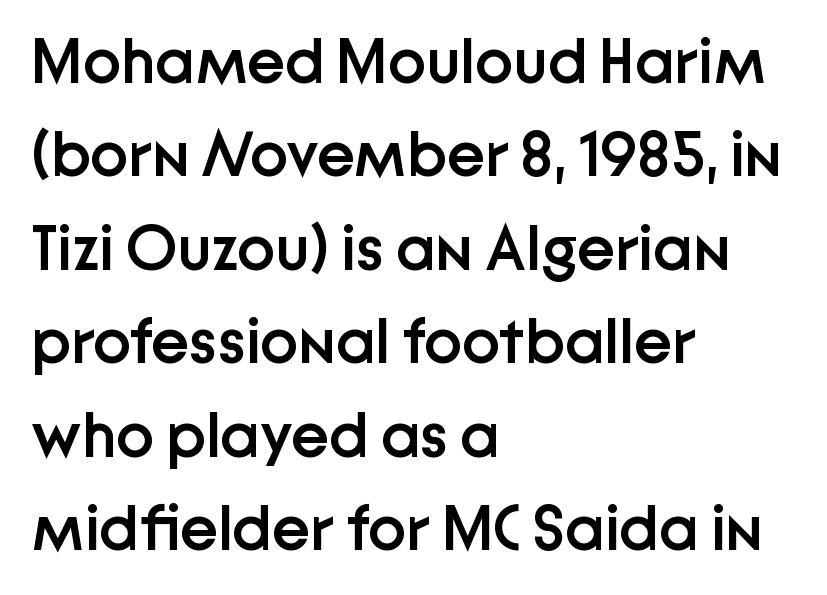
{"serif": "no", "italic": "no", "bold": "semi", "weight": "semibold", "width": "normal", "stroke_contrast": "low", "x_height": "medium", "monospaced": "no", "underline": "no", "align": "left", "line_spacing": "normal", "line_spacing_ratio": 1.46, "letter_spacing": "normal", "letter_spacing_em": 0.0, "glyph_px": 64}
